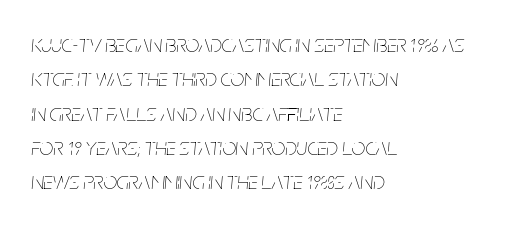
Q: Is the text bold? A: No.
Q: Is the text italic (slanted)? A: Yes, it leans right by about 5 degrees.
Q: Is the text underlined? A: No.
Q: How is the paragraph aligned? A: Left-aligned.
Q: Is the spacing between letters normal or unusually wide? A: Normal.
Q: Is the spacing between lines tight, normal or loose? A: Normal.
